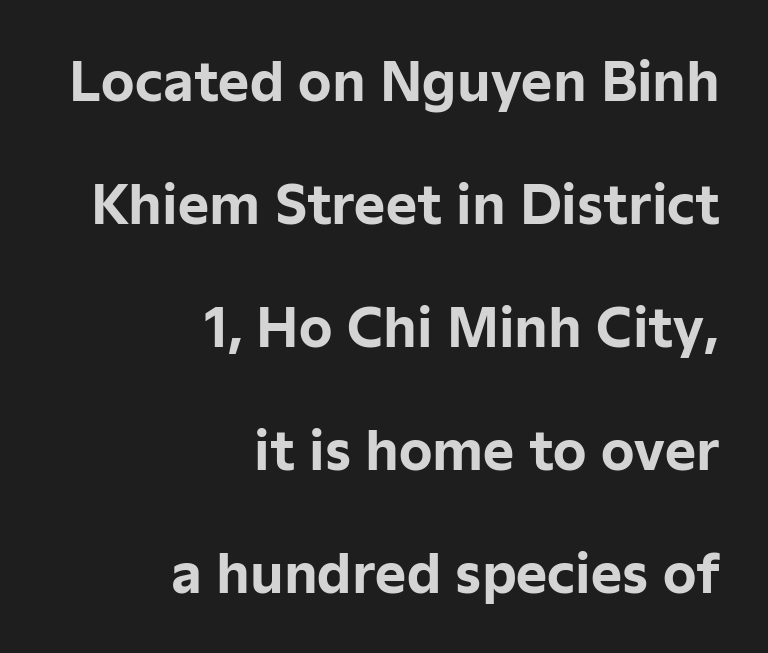
The image shows 53 px bold sans-serif type, upright; set right-aligned, loose line spacing (2.32x), normal letter spacing, not underlined; low stroke contrast and a medium x-height.
